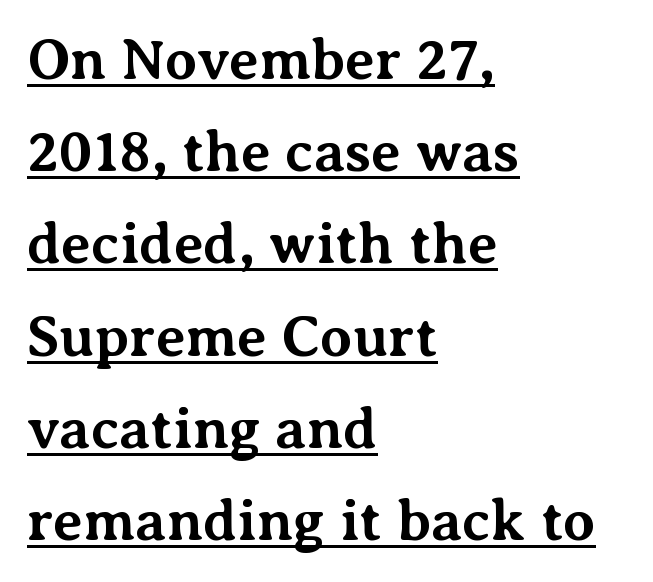
These lines sit exactly where default settings would place them. The letters advance in unequal steps, a hallmark of proportional type. In CSS terms this would be text-align: left. Is the type bold? Yes — the strokes are clearly thick and heavy. You can see a thin bar hugging the bottom of the glyphs. Vertical strokes here are truly vertical.
